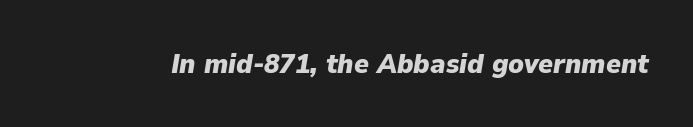
Q: Is the text bold? A: Yes.
Q: Is the text italic (slanted)? A: Yes, it leans right by about 9 degrees.
Q: Is the text underlined? A: No.
Q: Is the spacing between letters normal or unusually wide? A: Normal.
Q: Width (condensed, normal, or wide)? A: Normal.
Q: Stroke contrast? A: Low.
Q: x-height? A: Medium.
Q: Monospaced? A: No.
